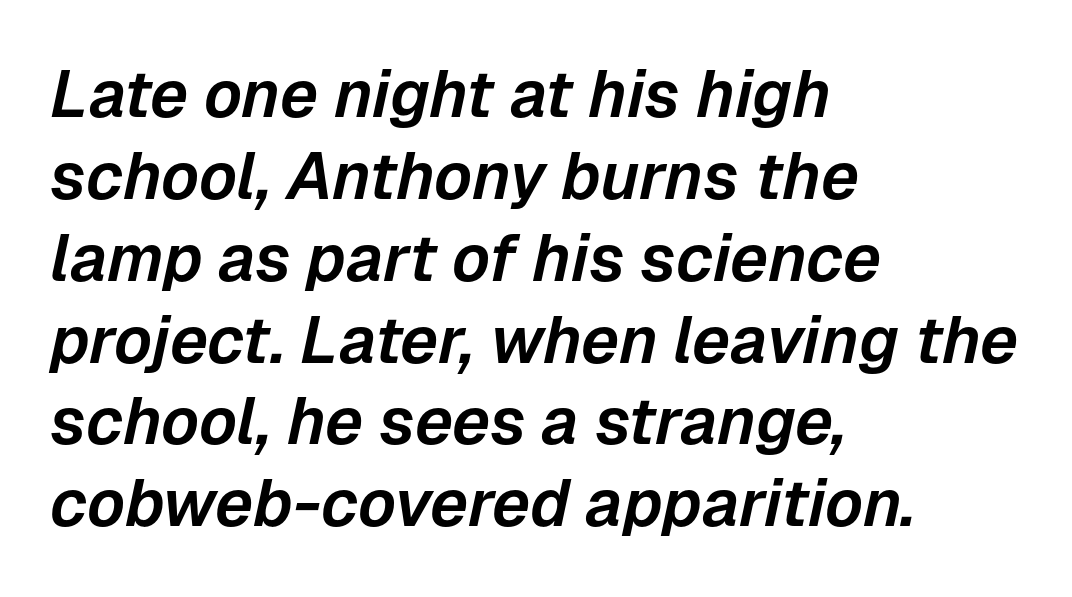
The image shows 66 px text type, italic (leaning right); set left-aligned, line spacing 1.24x, normal letter spacing, not underlined; low stroke contrast and a medium x-height.
